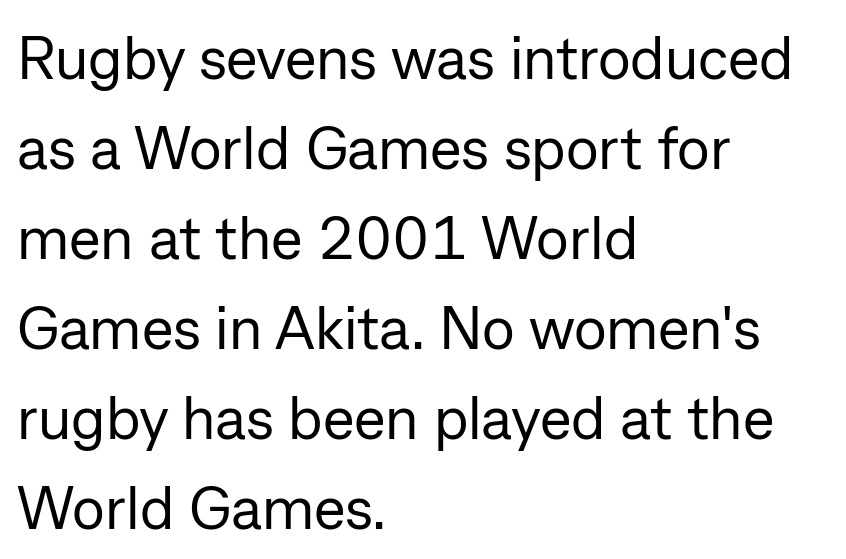
Q: Is the text bold? A: No.
Q: Is the text italic (slanted)? A: No, it is upright.
Q: Is the typeface a serif or a sans-serif typeface? A: Sans-serif.
Q: Is the text underlined? A: No.
Q: How is the paragraph aligned? A: Left-aligned.
Q: Is the spacing between letters normal or unusually wide? A: Normal.
Q: Is the spacing between lines tight, normal or loose? A: Normal.
Q: Width (condensed, normal, or wide)? A: Normal.
Q: Stroke contrast? A: Low.
Q: x-height? A: Medium.
Q: Monospaced? A: No.
